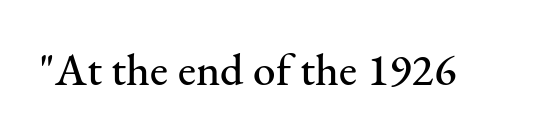
{"serif": "yes", "italic": "no", "width": "normal", "stroke_contrast": "medium", "x_height": "small", "monospaced": "no", "underline": "no", "letter_spacing": "normal", "letter_spacing_em": 0.0, "glyph_px": 45}
